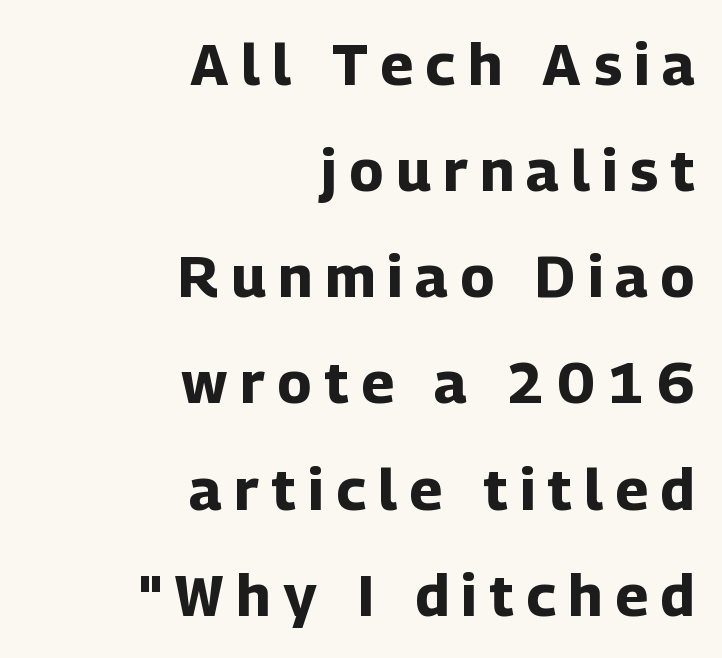
The image shows 58 px bold sans-serif type, upright; set right-aligned, line spacing 1.83x, unusually wide letter spacing (+0.22 em), not underlined; low stroke contrast and a medium x-height.
